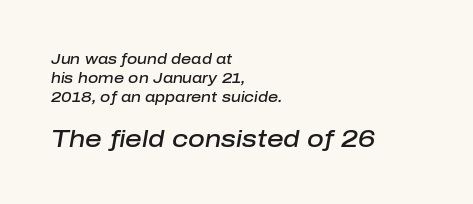
The image shows 23 px text type, italic (leaning right); set left-aligned, normal line spacing (1.35x), normal letter spacing, not underlined; the second (bottom) block is 1.64x larger.
